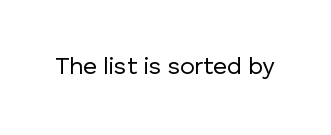
Only glyphs here, with clear space below each row. Notice how the stems are strictly vertical — no italics here. Between one letter and the next there's only the usual sliver of space. Is this a heavy cut? Hardly; it is regular or lighter.
